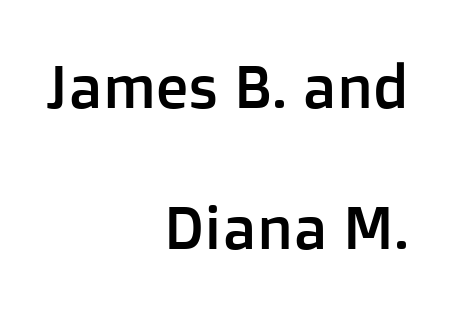
Characters follow at the spacing the type designer built in. A sans-serif font was chosen for this passage. Posture: upright roman. Is there much room between lines? Yes — plenty of vertical air separates them. The passage shown is not underscored anywhere. Is this a fixed-width face? No — the glyphs have proportional, varying widths.
